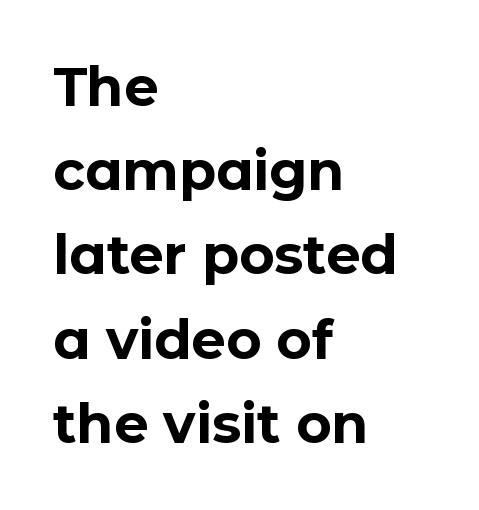
The image shows 54 px bold sans-serif type, upright; set left-aligned, normal line spacing (1.56x), normal letter spacing, not underlined; low stroke contrast and a medium x-height.
